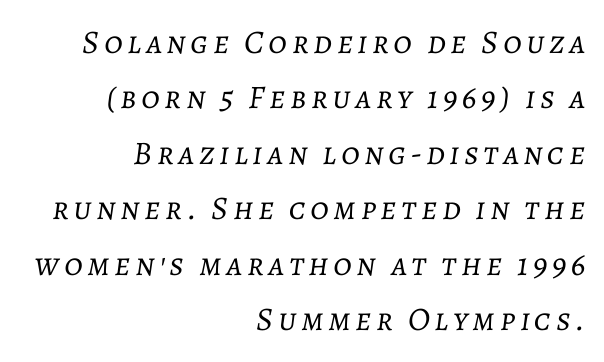
The font's italic variant was chosen for this text. Only glyphs here, with clear space below each row. Whoever set this chose a conventional vertical rhythm. A flush-right, rag-left setting is used for this passage. Weight class: somewhere from thin through regular. The face used here is proportionally spaced, like ordinary book or web type.
